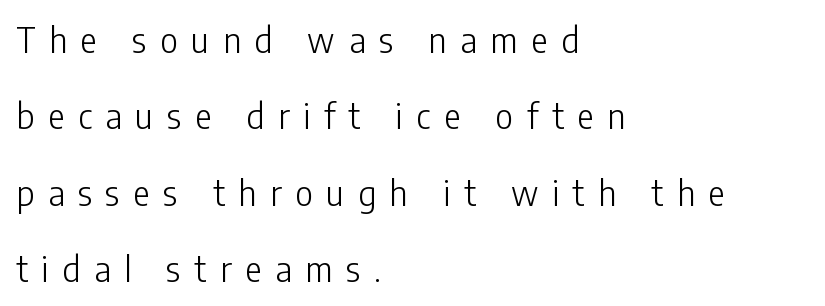
The image shows 35 px light, condensed sans-serif type, upright; set left-aligned, loose line spacing (2.18x), unusually wide letter spacing (+0.39 em), not underlined; low stroke contrast and a medium x-height.
